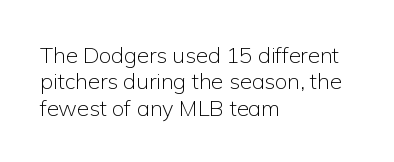
{"italic": "no", "bold": "no", "underline": "no", "align": "left", "line_spacing_ratio": 1.2, "letter_spacing": "normal", "letter_spacing_em": 0.0, "glyph_px": 22}
